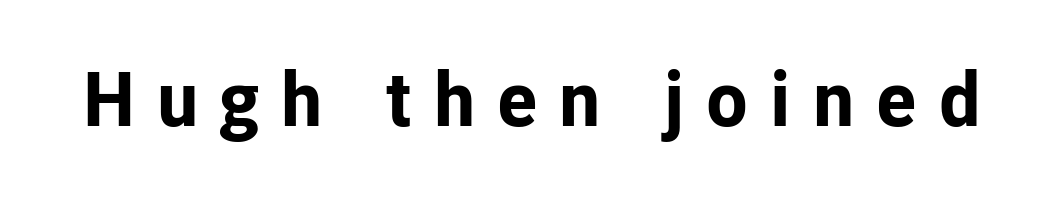
The image shows 76 px bold sans-serif type, upright; set unusually wide letter spacing (+0.29 em), not underlined; low stroke contrast and a medium x-height.
